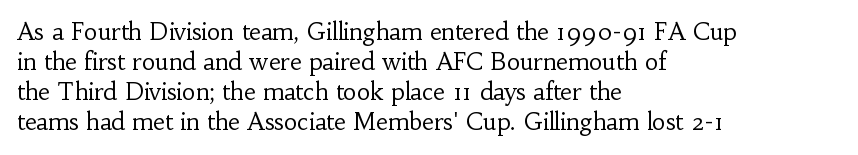
The image shows 23 px text type, upright; set left-aligned, normal line spacing (1.31x), normal letter spacing, not underlined.
